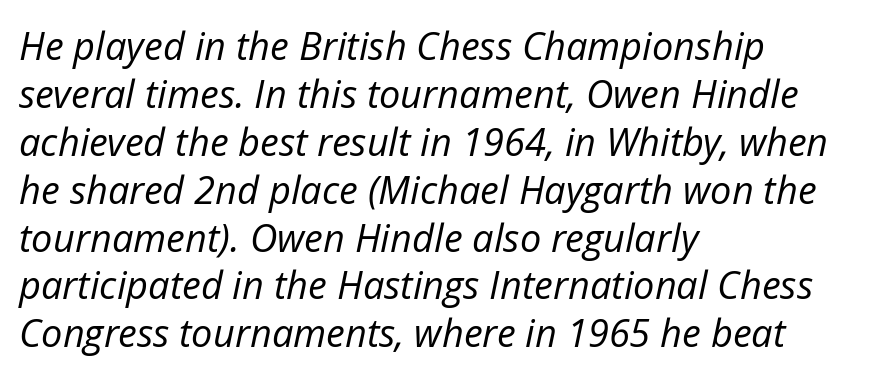
Q: Is the text bold? A: No.
Q: Is the text italic (slanted)? A: Yes, it leans right by about 12 degrees.
Q: Is the text underlined? A: No.
Q: How is the paragraph aligned? A: Left-aligned.
Q: Is the spacing between letters normal or unusually wide? A: Normal.
Q: Is the spacing between lines tight, normal or loose? A: Normal.
Q: Width (condensed, normal, or wide)? A: Normal.
Q: Stroke contrast? A: Low.
Q: x-height? A: Medium.
Q: Monospaced? A: No.
